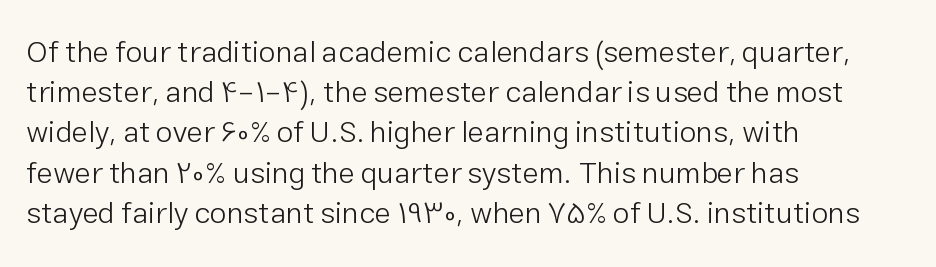
The image shows 30 px light sans-serif type, upright; set left-aligned, normal line spacing (1.34x), normal letter spacing, not underlined; low stroke contrast and a medium x-height.
